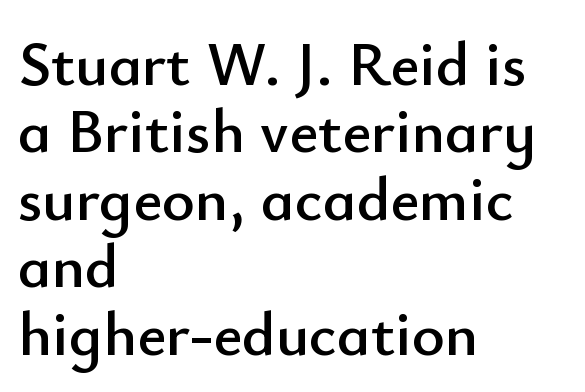
{"serif": "no", "italic": "no", "width": "normal", "stroke_contrast": "low", "x_height": "small", "monospaced": "no", "underline": "no", "align": "left", "line_spacing": "tight", "line_spacing_ratio": 1.07, "letter_spacing": "normal", "letter_spacing_em": 0.0, "glyph_px": 63}
